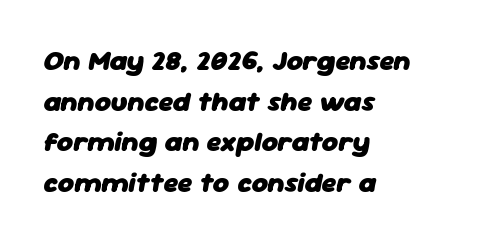
The image shows 28 px heavy type, italic (leaning right); set left-aligned, normal line spacing (1.45x), normal letter spacing, not underlined; low stroke contrast and a medium x-height.
